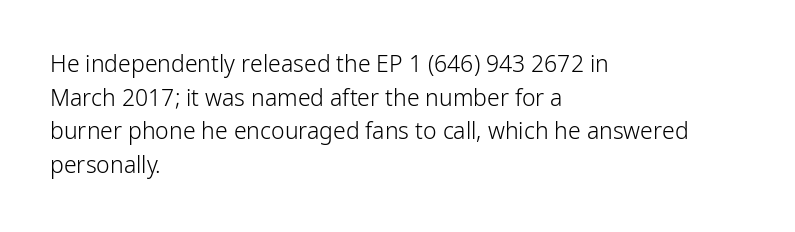
What stands out about the letter spacing? Nothing — it is the standard amount. Type without underlining. You can tell it's not italic because the verticals are truly vertical. Is there much room between lines? A standard amount, neither cramped nor airy.
